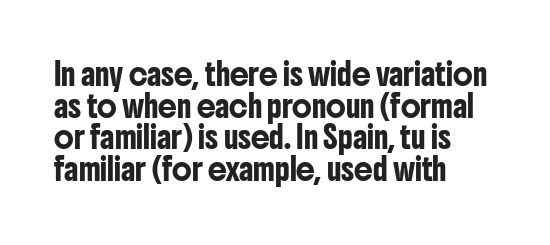
{"italic": "no", "underline": "no", "align": "left", "line_spacing": "normal", "line_spacing_ratio": 1.51, "letter_spacing": "normal", "letter_spacing_em": 0.0, "glyph_px": 21}
